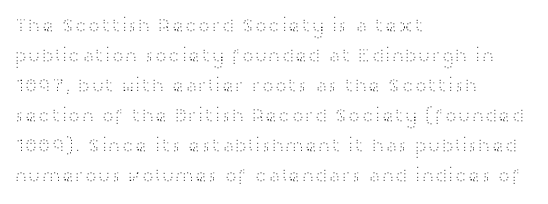
Q: Is the text bold? A: No.
Q: Is the text italic (slanted)? A: No, it is upright.
Q: Is the text underlined? A: No.
Q: How is the paragraph aligned? A: Left-aligned.
Q: Is the spacing between letters normal or unusually wide? A: Normal.
Q: Is the spacing between lines tight, normal or loose? A: Normal.
